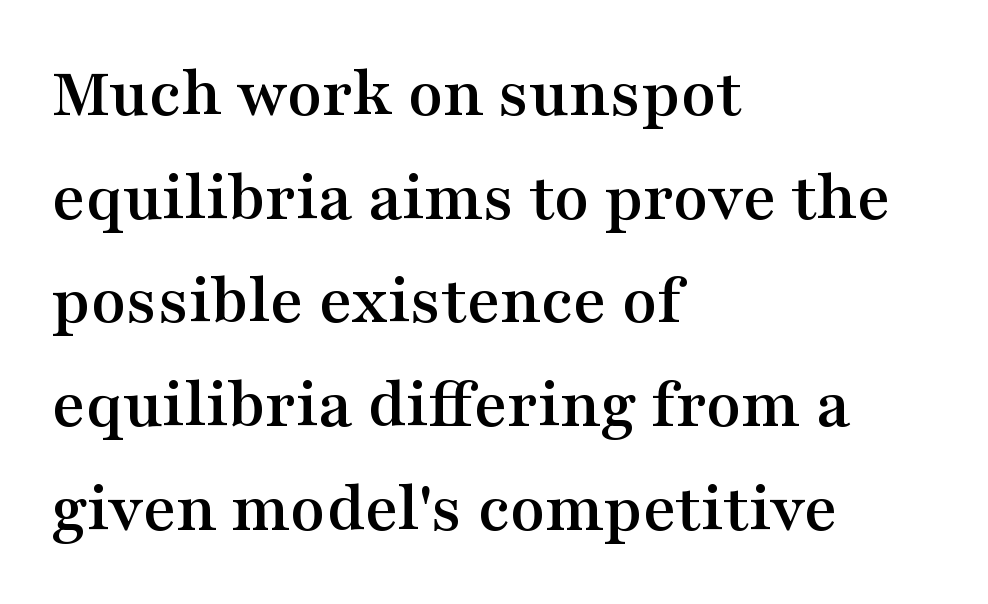
Q: Is the text italic (slanted)? A: No, it is upright.
Q: Is the typeface a serif or a sans-serif typeface? A: Serif.
Q: Is the text underlined? A: No.
Q: How is the paragraph aligned? A: Left-aligned.
Q: Is the spacing between letters normal or unusually wide? A: Normal.
Q: Is the spacing between lines tight, normal or loose? A: Normal.
Q: Width (condensed, normal, or wide)? A: Wide.
Q: Stroke contrast? A: Medium.
Q: x-height? A: Medium.
Q: Monospaced? A: No.
